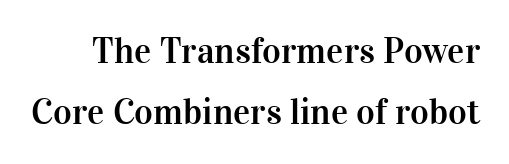
Q: Is the text italic (slanted)? A: No, it is upright.
Q: Is the typeface a serif or a sans-serif typeface? A: Serif.
Q: Is the text underlined? A: No.
Q: Is the spacing between letters normal or unusually wide? A: Normal.
Q: Is the spacing between lines tight, normal or loose? A: Normal.
Q: Width (condensed, normal, or wide)? A: Normal.
Q: Stroke contrast? A: High.
Q: x-height? A: Medium.
Q: Monospaced? A: No.
